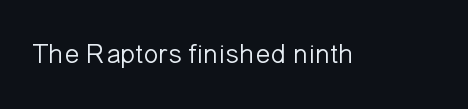
The image shows 28 px light sans-serif type, upright; set normal letter spacing, not underlined; low stroke contrast and a medium x-height.
